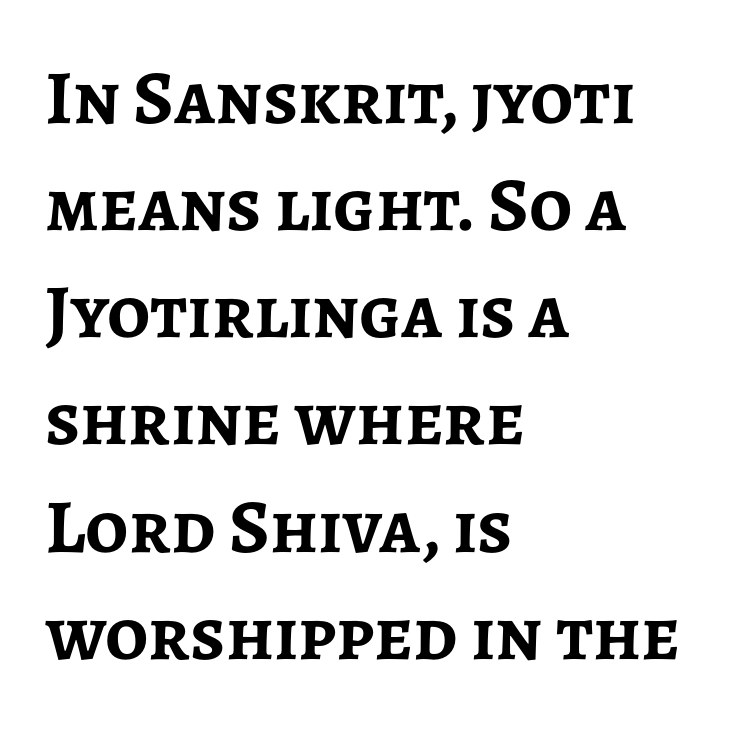
Q: Is the text bold? A: Yes.
Q: Is the text italic (slanted)? A: No, it is upright.
Q: Is the typeface a serif or a sans-serif typeface? A: Sans-serif.
Q: Is the text underlined? A: No.
Q: How is the paragraph aligned? A: Left-aligned.
Q: Is the spacing between letters normal or unusually wide? A: Normal.
Q: Is the spacing between lines tight, normal or loose? A: Normal.
Q: Width (condensed, normal, or wide)? A: Normal.
Q: Stroke contrast? A: Low.
Q: x-height? A: Medium.
Q: Monospaced? A: No.
